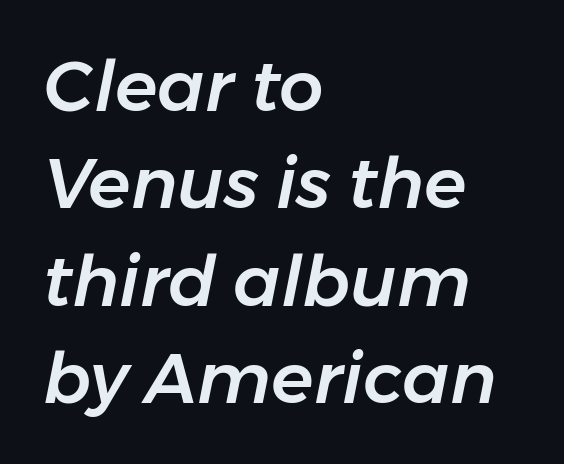
{"italic": "yes", "lean": "right", "slant_degrees": 11, "width": "normal", "stroke_contrast": "low", "x_height": "medium", "monospaced": "no", "underline": "no", "align": "left", "line_spacing": "normal", "line_spacing_ratio": 1.39, "letter_spacing": "normal", "letter_spacing_em": 0.0, "glyph_px": 70}
